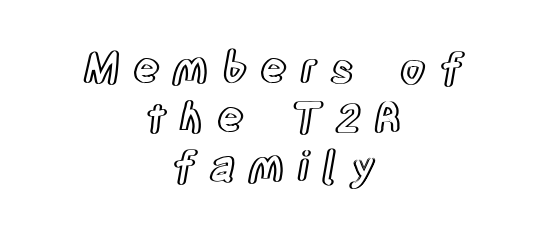
The image shows 41 px condensed type; set centered, line spacing 1.2x, unusually wide letter spacing (+0.33 em), not underlined; a large x-height.
